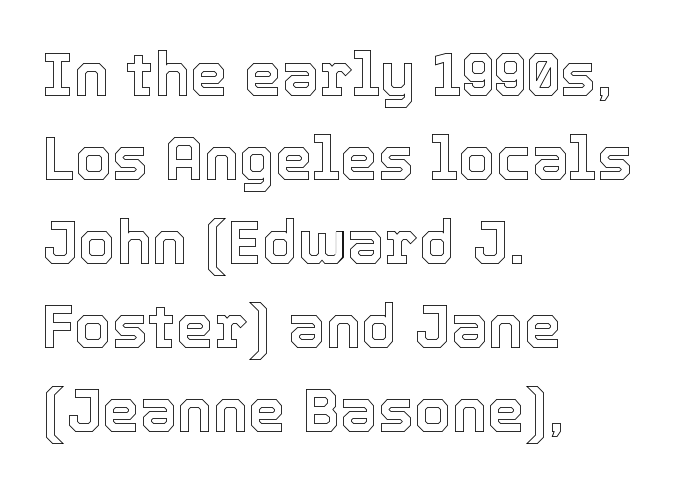
Q: Is the text italic (slanted)? A: No, it is upright.
Q: Is the text underlined? A: No.
Q: How is the paragraph aligned? A: Left-aligned.
Q: Is the spacing between letters normal or unusually wide? A: Normal.
Q: Is the spacing between lines tight, normal or loose? A: Normal.
Q: Width (condensed, normal, or wide)? A: Normal.
Q: x-height? A: Medium.
Q: Monospaced? A: No.
